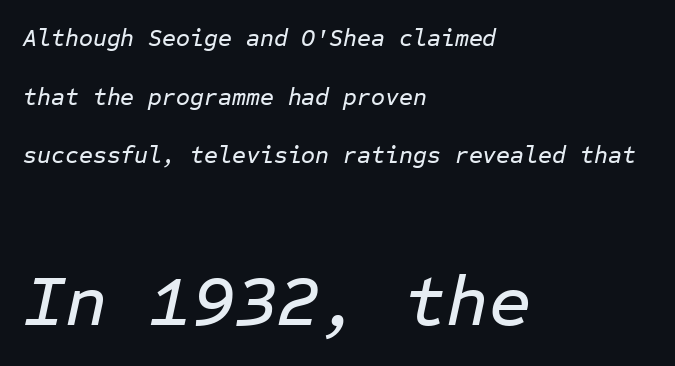
The image shows 73 px text type, italic (leaning right), monospaced; set left-aligned, loose line spacing (2.44x), normal letter spacing, not underlined; the second (bottom) block is 3.04x larger; low stroke contrast and a medium x-height.
